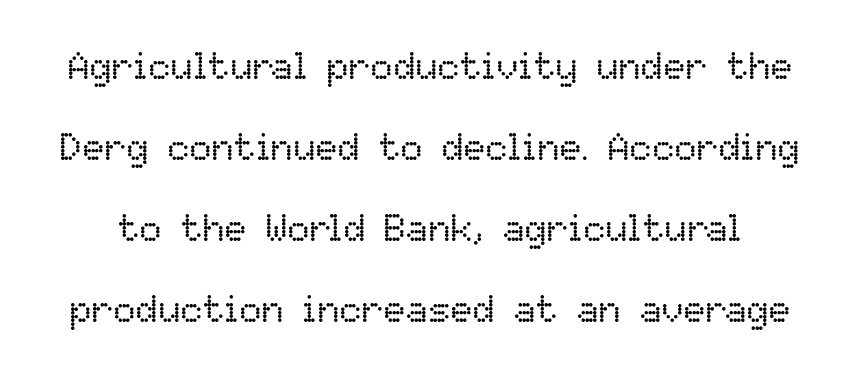
Q: Is the text bold? A: No.
Q: Is the text italic (slanted)? A: No, it is upright.
Q: Is the text underlined? A: No.
Q: Is the spacing between letters normal or unusually wide? A: Normal.
Q: Is the spacing between lines tight, normal or loose? A: Loose.
Q: Width (condensed, normal, or wide)? A: Normal.
Q: Stroke contrast? A: Low.
Q: x-height? A: Medium.
Q: Monospaced? A: No.
